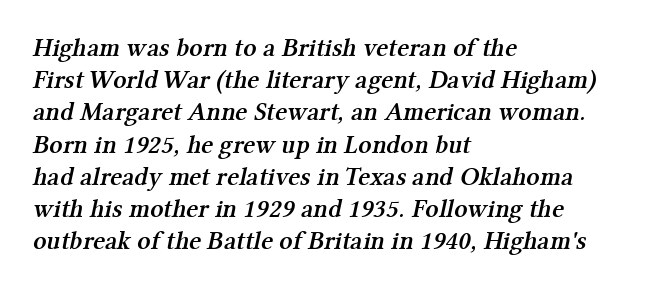
Q: Is the text bold? A: Semi-bold.
Q: Is the text underlined? A: No.
Q: How is the paragraph aligned? A: Left-aligned.
Q: Is the spacing between letters normal or unusually wide? A: Normal.
